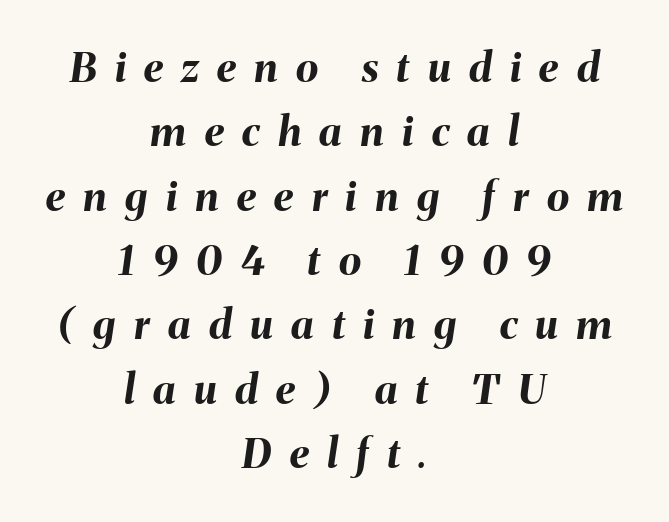
Q: Is the text bold? A: Yes.
Q: Is the text italic (slanted)? A: Yes, it leans right by about 8 degrees.
Q: Is the text underlined? A: No.
Q: How is the paragraph aligned? A: Centered.
Q: Is the spacing between letters normal or unusually wide? A: Unusually wide.
Q: Is the spacing between lines tight, normal or loose? A: Normal.
Q: Width (condensed, normal, or wide)? A: Normal.
Q: Stroke contrast? A: Medium.
Q: x-height? A: Medium.
Q: Monospaced? A: No.
